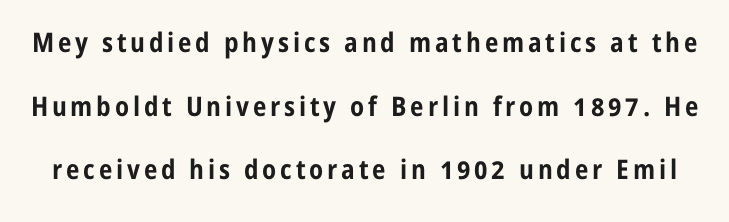
{"italic": "no", "bold": "yes", "underline": "no", "line_spacing": "loose", "line_spacing_ratio": 2.36, "glyph_px": 27}
